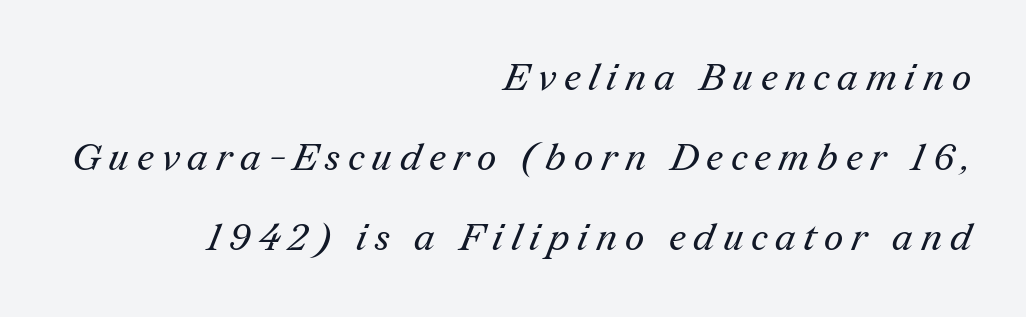
{"serif": "yes", "bold": "no", "weight": "regular", "width": "normal", "stroke_contrast": "medium", "x_height": "medium", "monospaced": "no", "underline": "no", "align": "right", "line_spacing": "loose", "line_spacing_ratio": 2.1, "letter_spacing": "wide", "letter_spacing_em": 0.21, "glyph_px": 38}
